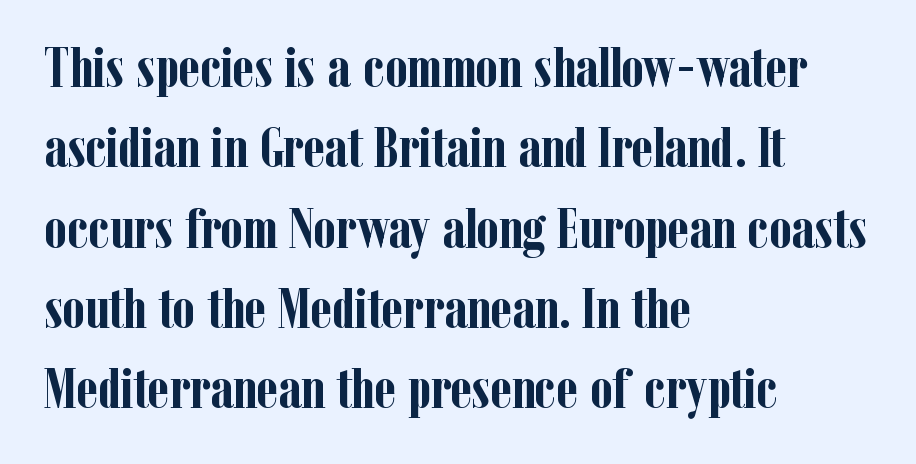
The image shows 57 px semibold, condensed serif type, upright; set left-aligned, normal line spacing (1.41x), normal letter spacing, not underlined; low stroke contrast and a medium x-height.
